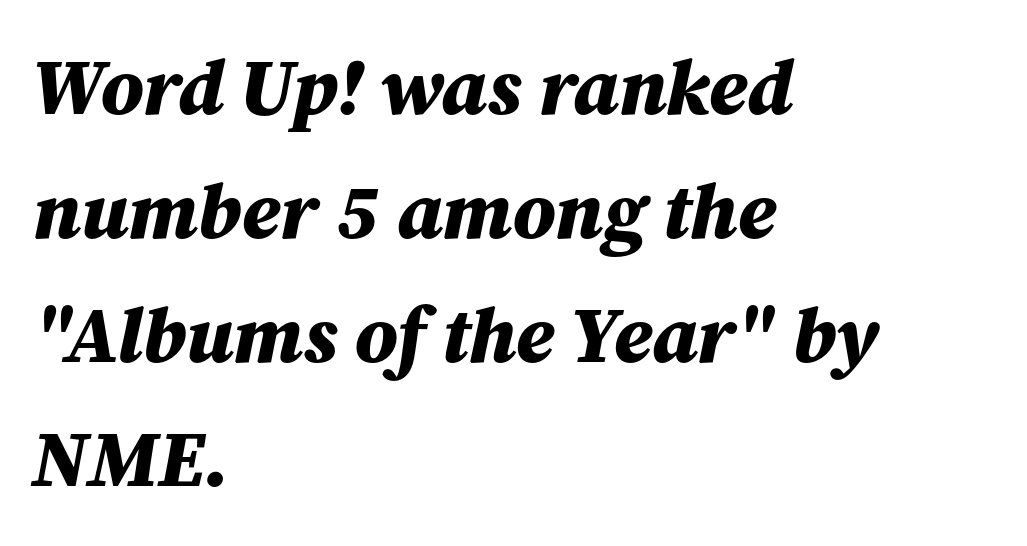
The image shows 79 px bold type, italic (leaning right); set left-aligned, normal line spacing (1.57x), normal letter spacing, not underlined; medium stroke contrast and a medium x-height.
